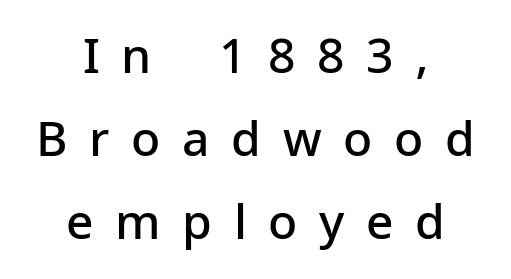
{"serif": "no", "italic": "no", "bold": "semi", "weight": "semibold", "width": "normal", "stroke_contrast": "low", "x_height": "medium", "monospaced": "no", "underline": "no", "align": "center", "line_spacing_ratio": 1.73, "letter_spacing": "wide", "letter_spacing_em": 0.45, "glyph_px": 48}
